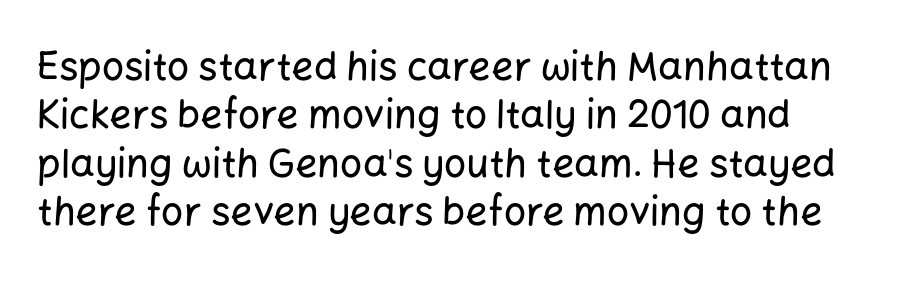
{"serif": "no", "italic": "no", "width": "normal", "stroke_contrast": "low", "x_height": "medium", "monospaced": "no", "underline": "no", "align": "left", "line_spacing_ratio": 1.24, "letter_spacing": "normal", "letter_spacing_em": 0.0, "glyph_px": 39}
